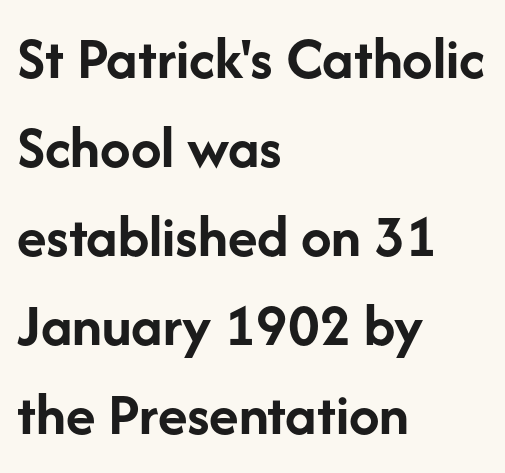
Q: Is the text bold? A: Yes.
Q: Is the text italic (slanted)? A: No, it is upright.
Q: Is the typeface a serif or a sans-serif typeface? A: Sans-serif.
Q: Is the text underlined? A: No.
Q: How is the paragraph aligned? A: Left-aligned.
Q: Is the spacing between letters normal or unusually wide? A: Normal.
Q: Is the spacing between lines tight, normal or loose? A: Normal.
Q: Width (condensed, normal, or wide)? A: Normal.
Q: Stroke contrast? A: Low.
Q: x-height? A: Medium.
Q: Monospaced? A: No.
